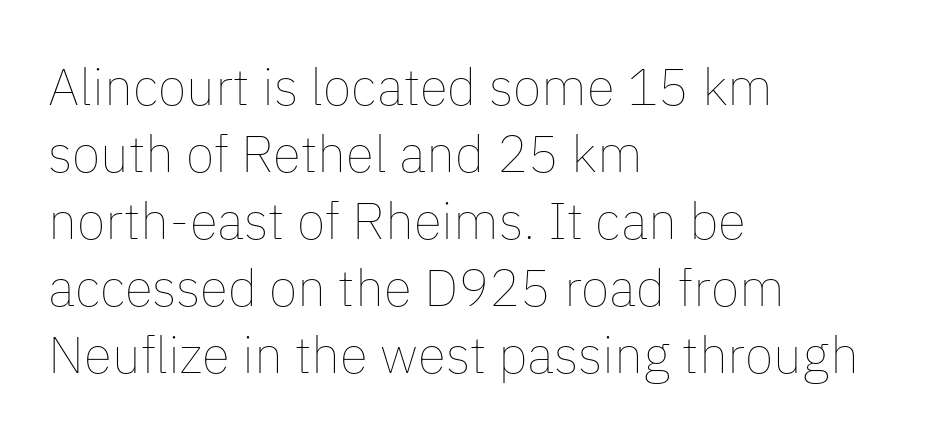
Q: Is the text bold? A: No.
Q: Is the text italic (slanted)? A: No, it is upright.
Q: Is the text underlined? A: No.
Q: How is the paragraph aligned? A: Left-aligned.
Q: Is the spacing between letters normal or unusually wide? A: Normal.
Q: Is the spacing between lines tight, normal or loose? A: Normal.
Q: Width (condensed, normal, or wide)? A: Normal.
Q: Stroke contrast? A: Low.
Q: x-height? A: Medium.
Q: Monospaced? A: No.
